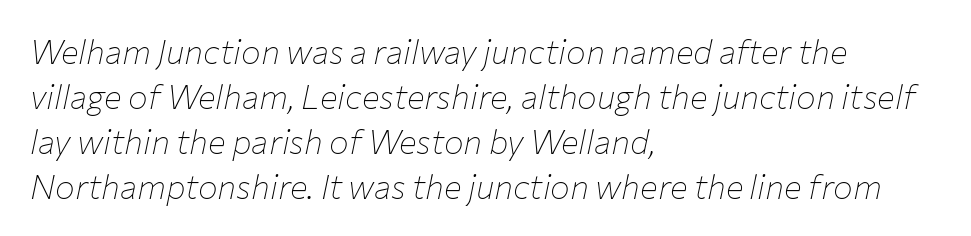
{"italic": "yes", "lean": "right", "slant_degrees": 12, "bold": "no", "weight": "thin", "width": "normal", "stroke_contrast": "low", "x_height": "medium", "monospaced": "no", "underline": "no", "align": "left", "line_spacing": "normal", "line_spacing_ratio": 1.36, "letter_spacing": "normal", "letter_spacing_em": 0.0, "glyph_px": 33}
